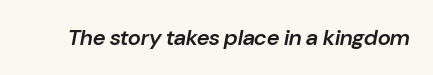
Q: Is the text bold? A: Semi-bold.
Q: Is the text italic (slanted)? A: Yes, it leans right by about 10 degrees.
Q: Is the text underlined? A: No.
Q: Is the spacing between letters normal or unusually wide? A: Normal.
